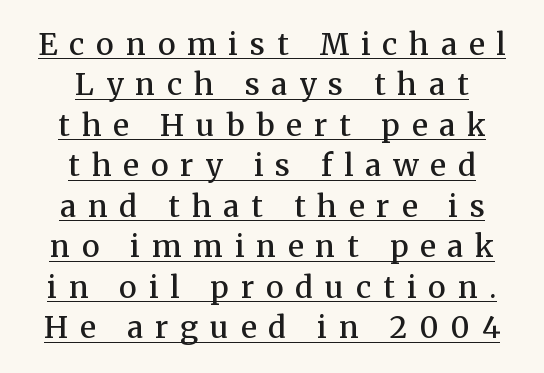
Q: Is the text bold? A: Semi-bold.
Q: Is the text italic (slanted)? A: No, it is upright.
Q: Is the typeface a serif or a sans-serif typeface? A: Serif.
Q: Is the text underlined? A: Yes.
Q: How is the paragraph aligned? A: Centered.
Q: Is the spacing between letters normal or unusually wide? A: Unusually wide.
Q: Is the spacing between lines tight, normal or loose? A: Normal.
Q: Width (condensed, normal, or wide)? A: Normal.
Q: Stroke contrast? A: Medium.
Q: x-height? A: Medium.
Q: Monospaced? A: No.
